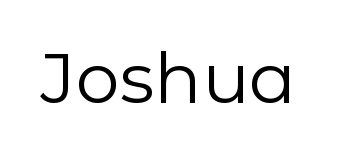
Q: Is the text bold? A: No.
Q: Is the text italic (slanted)? A: No, it is upright.
Q: Is the typeface a serif or a sans-serif typeface? A: Sans-serif.
Q: Is the text underlined? A: No.
Q: Is the spacing between letters normal or unusually wide? A: Normal.
Q: Width (condensed, normal, or wide)? A: Normal.
Q: Stroke contrast? A: Low.
Q: x-height? A: Medium.
Q: Monospaced? A: No.
